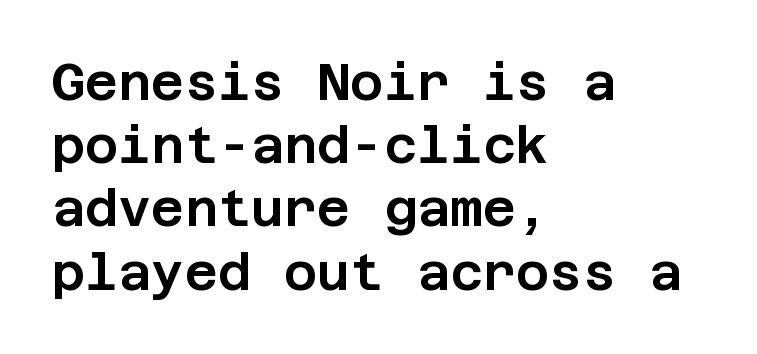
{"serif": "no", "italic": "no", "width": "normal", "stroke_contrast": "low", "x_height": "large", "underline": "no", "align": "left", "line_spacing_ratio": 1.24, "letter_spacing": "normal", "letter_spacing_em": 0.0, "glyph_px": 51}
